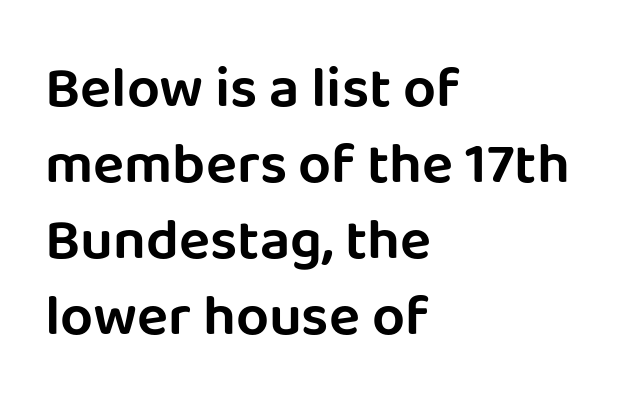
Q: Is the text italic (slanted)? A: No, it is upright.
Q: Is the typeface a serif or a sans-serif typeface? A: Sans-serif.
Q: Is the text underlined? A: No.
Q: How is the paragraph aligned? A: Left-aligned.
Q: Is the spacing between letters normal or unusually wide? A: Normal.
Q: Is the spacing between lines tight, normal or loose? A: Normal.
Q: Width (condensed, normal, or wide)? A: Normal.
Q: Stroke contrast? A: Low.
Q: x-height? A: Large.
Q: Monospaced? A: No.
